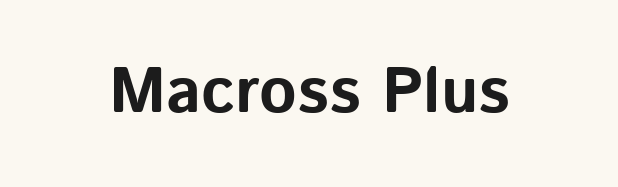
The image shows 64 px bold sans-serif type, upright; set normal letter spacing, not underlined; low stroke contrast and a medium x-height.
